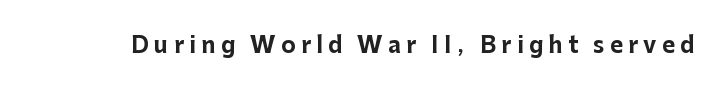
{"italic": "no", "bold": "yes", "underline": "no", "letter_spacing": "wide", "letter_spacing_em": 0.24, "glyph_px": 22}
